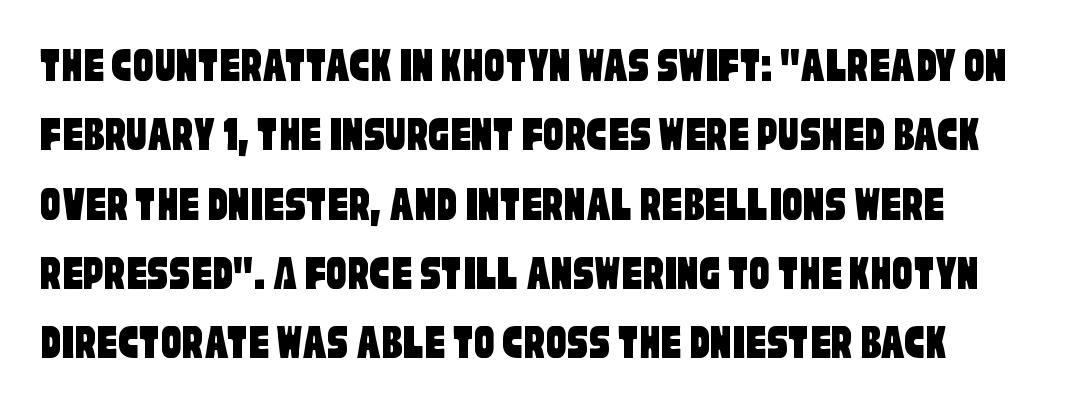
{"serif": "no", "width": "condensed", "stroke_contrast": "low", "x_height": "large", "monospaced": "no", "underline": "no", "line_spacing": "normal", "line_spacing_ratio": 1.36, "letter_spacing": "normal", "letter_spacing_em": 0.0, "glyph_px": 51}
